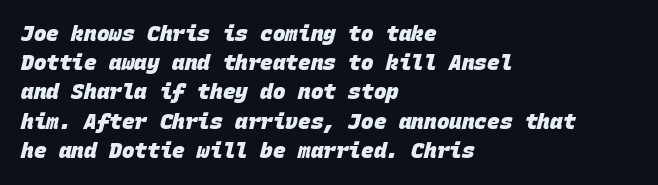
Q: Is the text bold? A: Yes.
Q: Is the text underlined? A: No.
Q: How is the paragraph aligned? A: Left-aligned.
Q: Is the spacing between letters normal or unusually wide? A: Normal.
Q: Is the spacing between lines tight, normal or loose? A: Normal.
